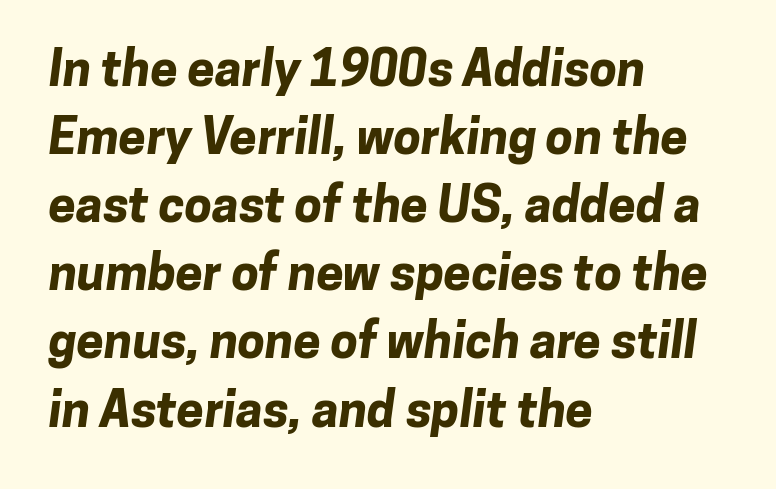
Q: Is the text bold? A: Yes.
Q: Is the typeface a serif or a sans-serif typeface? A: Sans-serif.
Q: Is the text underlined? A: No.
Q: How is the paragraph aligned? A: Left-aligned.
Q: Is the spacing between letters normal or unusually wide? A: Normal.
Q: Is the spacing between lines tight, normal or loose? A: Normal.
Q: Width (condensed, normal, or wide)? A: Normal.
Q: Stroke contrast? A: Low.
Q: x-height? A: Medium.
Q: Monospaced? A: No.
